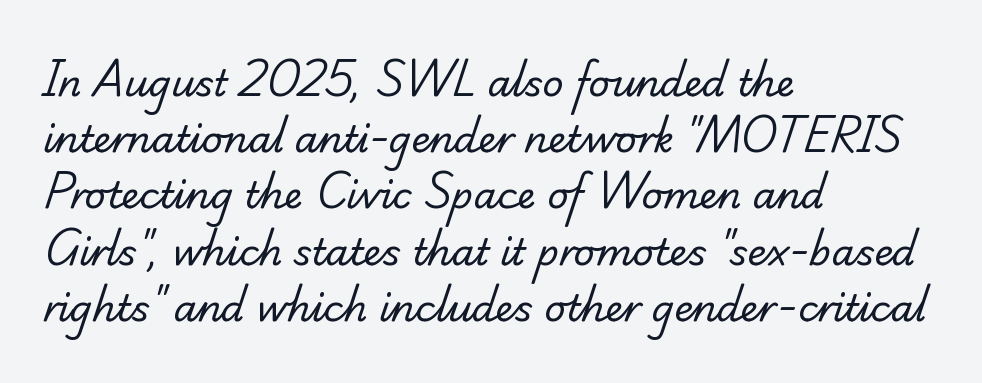
{"serif": "yes", "bold": "no", "weight": "regular", "width": "normal", "stroke_contrast": "low", "x_height": "small", "monospaced": "no", "underline": "no", "align": "left", "line_spacing": "normal", "line_spacing_ratio": 1.52, "letter_spacing": "normal", "letter_spacing_em": 0.0, "glyph_px": 37}
